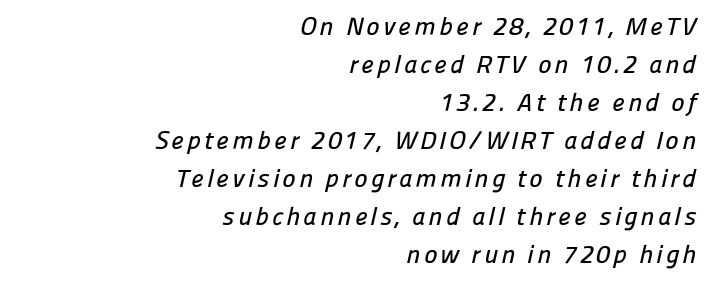
Letters rest on an invisible, unmarked baseline. Where is the straight margin? On the right. Horizontal bands of white between lines are of average thickness.
